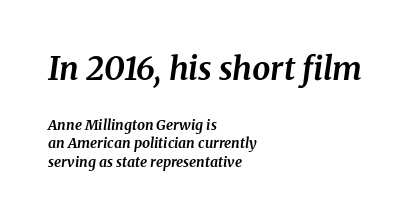
Q: Is the text bold? A: Yes.
Q: Is the text italic (slanted)? A: Yes, it leans right by about 8 degrees.
Q: Is the typeface a serif or a sans-serif typeface? A: Serif.
Q: Is the text underlined? A: No.
Q: How is the paragraph aligned? A: Left-aligned.
Q: Is the spacing between letters normal or unusually wide? A: Normal.
Q: Is the spacing between lines tight, normal or loose? A: Normal.
Q: Which block of text is set in a larger size, the first (top) or the second (bottom)? A: The first (top) one.
Q: Width (condensed, normal, or wide)? A: Normal.
Q: Stroke contrast? A: Medium.
Q: x-height? A: Medium.
Q: Monospaced? A: No.
